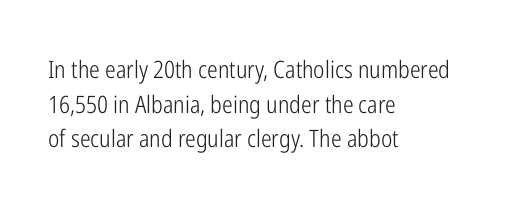
Q: Is the text bold? A: No.
Q: Is the text italic (slanted)? A: No, it is upright.
Q: Is the text underlined? A: No.
Q: How is the paragraph aligned? A: Left-aligned.
Q: Is the spacing between letters normal or unusually wide? A: Normal.
Q: Is the spacing between lines tight, normal or loose? A: Normal.
